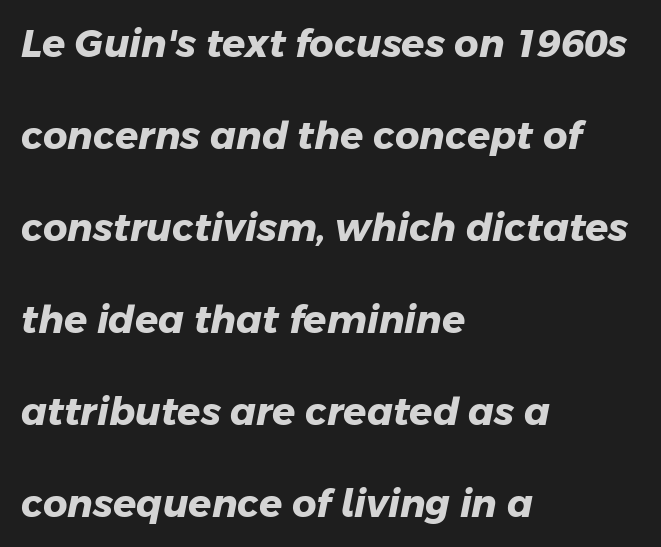
Q: Is the text bold? A: Yes.
Q: Is the typeface a serif or a sans-serif typeface? A: Sans-serif.
Q: Is the text underlined? A: No.
Q: How is the paragraph aligned? A: Left-aligned.
Q: Is the spacing between letters normal or unusually wide? A: Normal.
Q: Is the spacing between lines tight, normal or loose? A: Loose.
Q: Width (condensed, normal, or wide)? A: Normal.
Q: Stroke contrast? A: Low.
Q: x-height? A: Medium.
Q: Monospaced? A: No.
